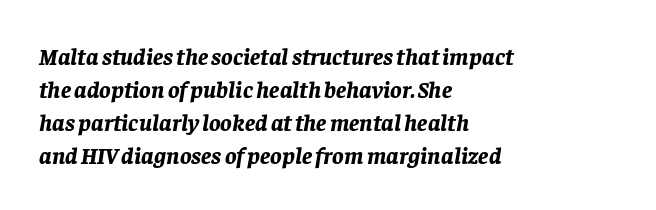
{"italic": "yes", "lean": "right", "slant_degrees": 8, "bold": "yes", "underline": "no", "align": "left", "line_spacing": "normal", "line_spacing_ratio": 1.38, "letter_spacing": "normal", "letter_spacing_em": 0.0, "glyph_px": 24}
